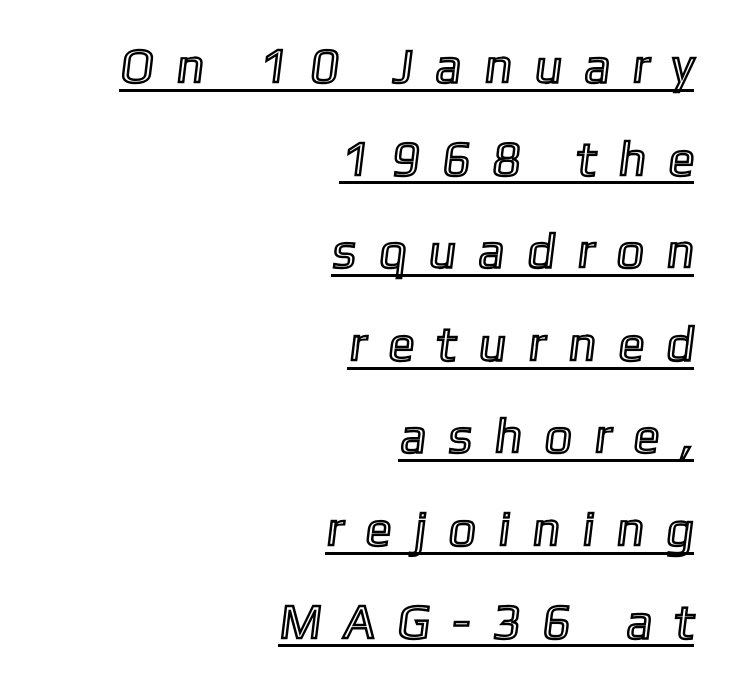
The image shows 49 px text type; set right-aligned, line spacing 1.89x, unusually wide letter spacing (+0.45 em), underlined; a medium x-height.
